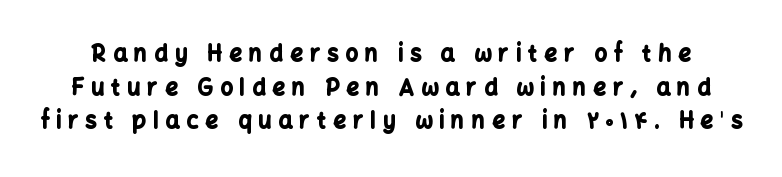
{"italic": "no", "bold": "yes", "underline": "no", "line_spacing": "normal", "line_spacing_ratio": 1.53, "letter_spacing": "wide", "letter_spacing_em": 0.33, "glyph_px": 22}
